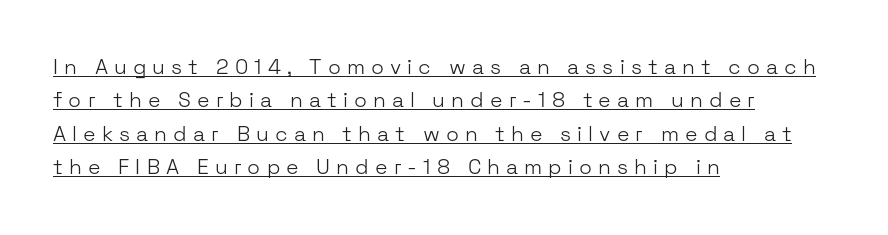
{"italic": "no", "bold": "no", "underline": "yes", "align": "left", "line_spacing": "normal", "line_spacing_ratio": 1.59, "letter_spacing": "wide", "letter_spacing_em": 0.29, "glyph_px": 21}
